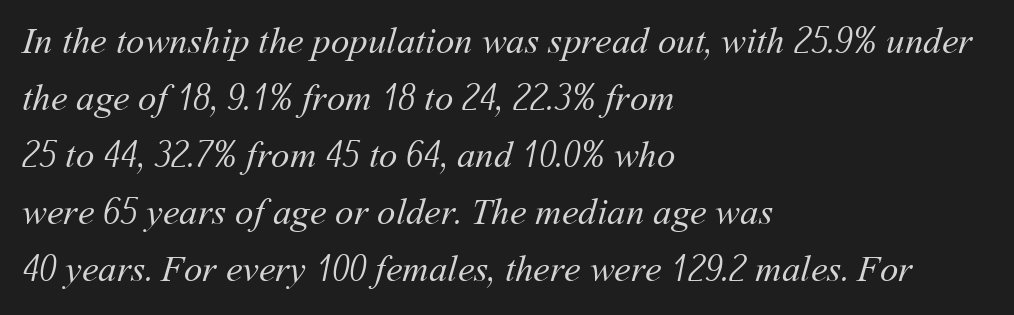
{"bold": "no", "weight": "regular", "width": "normal", "stroke_contrast": "medium", "x_height": "medium", "monospaced": "no", "underline": "no", "align": "left", "line_spacing": "normal", "line_spacing_ratio": 1.54, "letter_spacing": "normal", "letter_spacing_em": 0.0, "glyph_px": 37}
